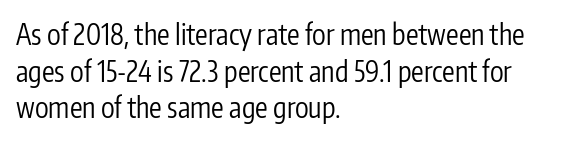
Q: Is the text bold? A: No.
Q: Is the text italic (slanted)? A: No, it is upright.
Q: Is the typeface a serif or a sans-serif typeface? A: Sans-serif.
Q: Is the text underlined? A: No.
Q: How is the paragraph aligned? A: Left-aligned.
Q: Is the spacing between letters normal or unusually wide? A: Normal.
Q: Is the spacing between lines tight, normal or loose? A: Normal.
Q: Width (condensed, normal, or wide)? A: Condensed.
Q: Stroke contrast? A: Low.
Q: x-height? A: Medium.
Q: Monospaced? A: No.
